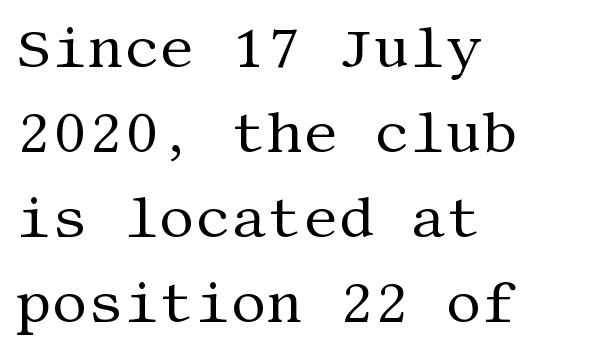
If you measured baseline to baseline, you'd find a middling distance. The gaps between neighbouring characters are ordinary and unremarkable. Notice how the stems are strictly vertical — no italics here. These lines are set flush left with a ragged right edge.
